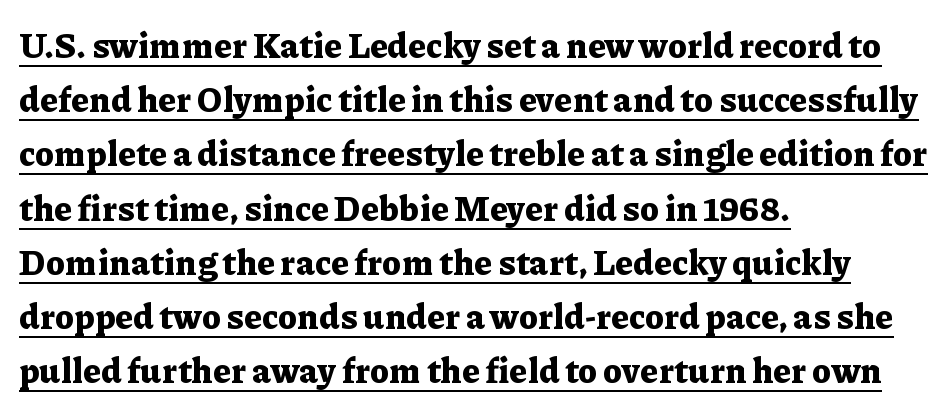
{"serif": "yes", "italic": "no", "bold": "yes", "weight": "bold", "width": "normal", "stroke_contrast": "low", "x_height": "medium", "monospaced": "no", "underline": "yes", "align": "left", "line_spacing": "normal", "line_spacing_ratio": 1.55, "letter_spacing": "normal", "letter_spacing_em": 0.0, "glyph_px": 35}
